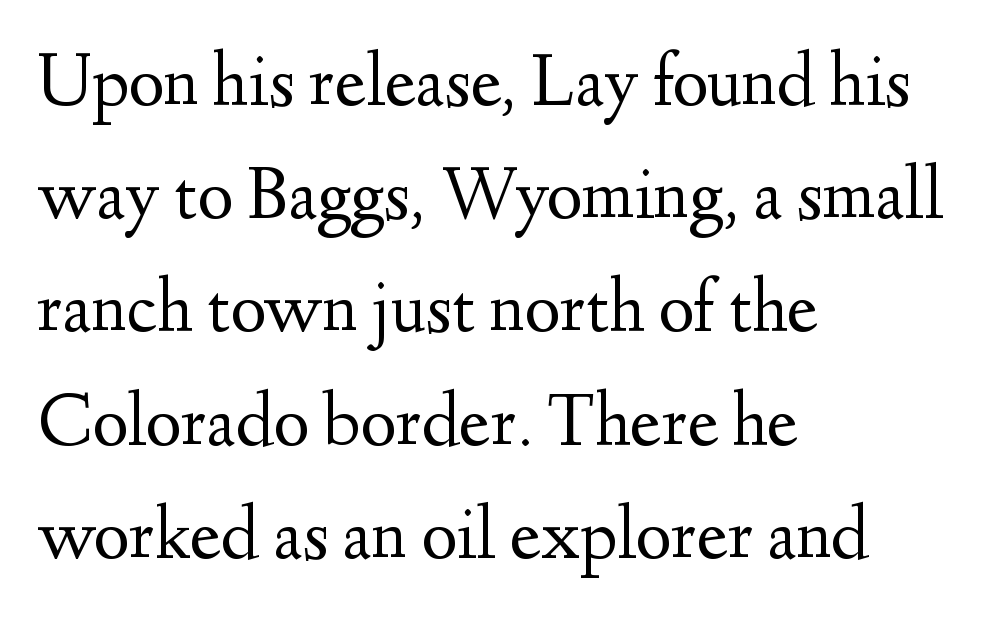
Q: Is the text bold? A: No.
Q: Is the text italic (slanted)? A: No, it is upright.
Q: Is the typeface a serif or a sans-serif typeface? A: Serif.
Q: Is the text underlined? A: No.
Q: How is the paragraph aligned? A: Left-aligned.
Q: Is the spacing between letters normal or unusually wide? A: Normal.
Q: Is the spacing between lines tight, normal or loose? A: Normal.
Q: Width (condensed, normal, or wide)? A: Normal.
Q: Stroke contrast? A: Medium.
Q: x-height? A: Small.
Q: Monospaced? A: No.
